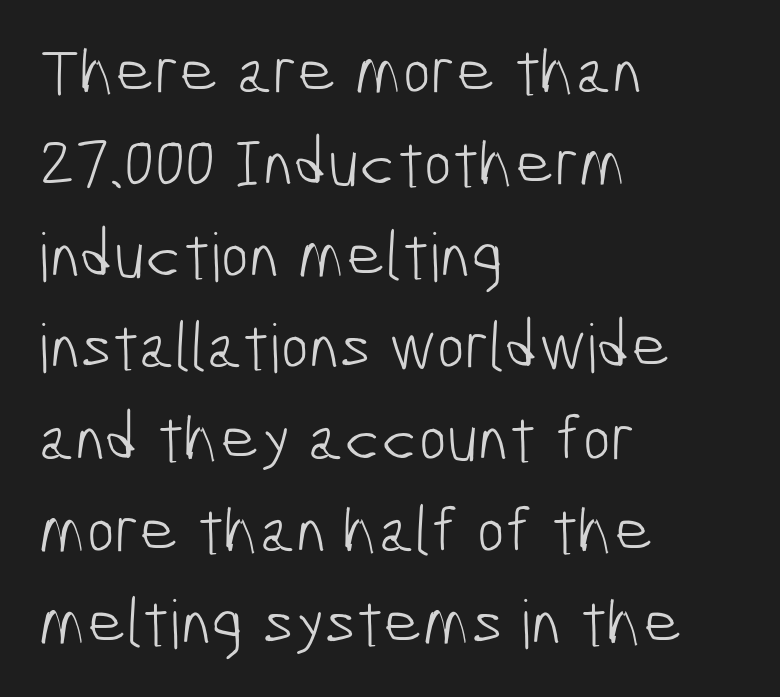
The image shows 67 px light, condensed sans-serif type; set left-aligned, normal line spacing (1.37x), normal letter spacing, not underlined; low stroke contrast and a medium x-height.
